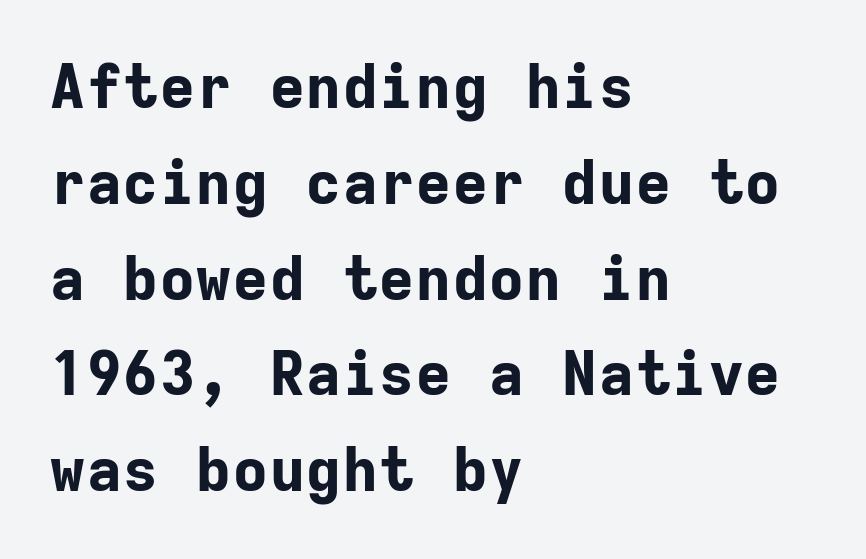
The image shows 61 px bold sans-serif type, upright, monospaced; set left-aligned, normal line spacing (1.57x), normal letter spacing, not underlined; low stroke contrast and a medium x-height.
